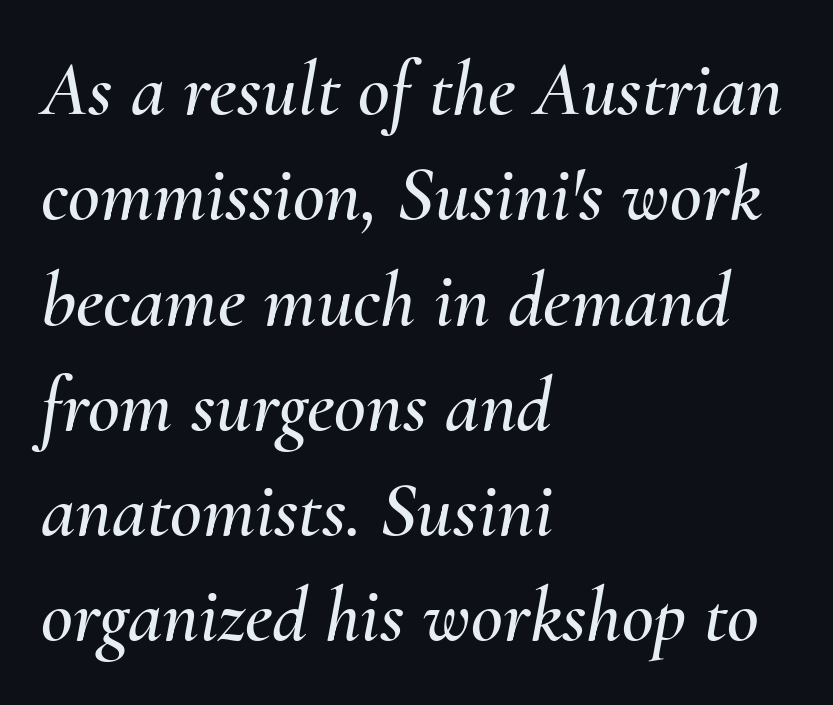
Q: Is the text italic (slanted)? A: Yes, it leans right by about 10 degrees.
Q: Is the text underlined? A: No.
Q: How is the paragraph aligned? A: Left-aligned.
Q: Is the spacing between letters normal or unusually wide? A: Normal.
Q: Is the spacing between lines tight, normal or loose? A: Normal.
Q: Width (condensed, normal, or wide)? A: Normal.
Q: Stroke contrast? A: Medium.
Q: x-height? A: Small.
Q: Monospaced? A: No.
